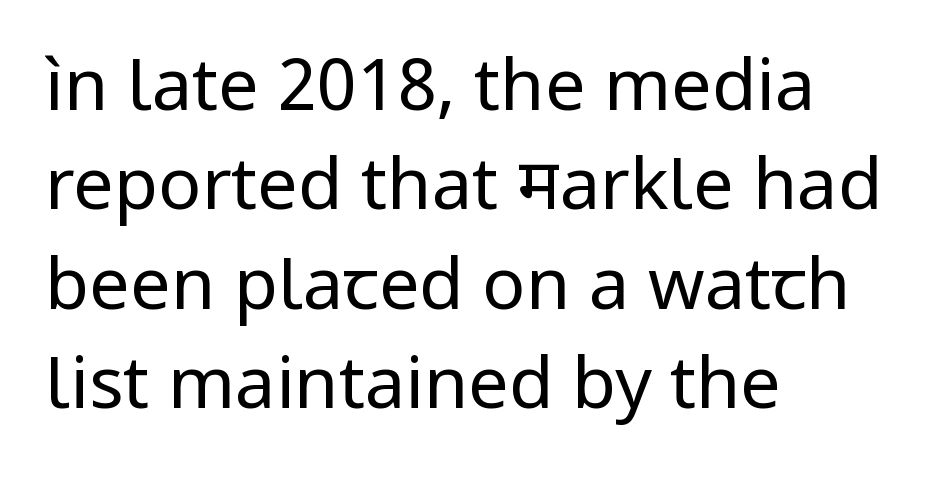
Q: Is the text bold? A: No.
Q: Is the text italic (slanted)? A: No, it is upright.
Q: Is the typeface a serif or a sans-serif typeface? A: Sans-serif.
Q: Is the text underlined? A: No.
Q: How is the paragraph aligned? A: Left-aligned.
Q: Is the spacing between letters normal or unusually wide? A: Normal.
Q: Is the spacing between lines tight, normal or loose? A: Normal.
Q: Width (condensed, normal, or wide)? A: Normal.
Q: Stroke contrast? A: Low.
Q: x-height? A: Medium.
Q: Monospaced? A: No.
